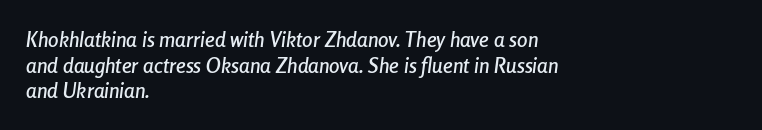
The image shows 21 px text type, italic (leaning right); set left-aligned, line spacing 1.22x, normal letter spacing, not underlined.
